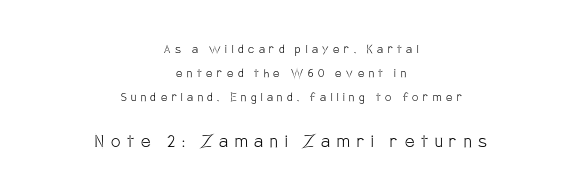
The strokes carry an ordinary text weight at most. Each row of text sits above clean, open space. The rag falls on both sides of this text block equally. Spacing between characters has been opened up far beyond the box default.
